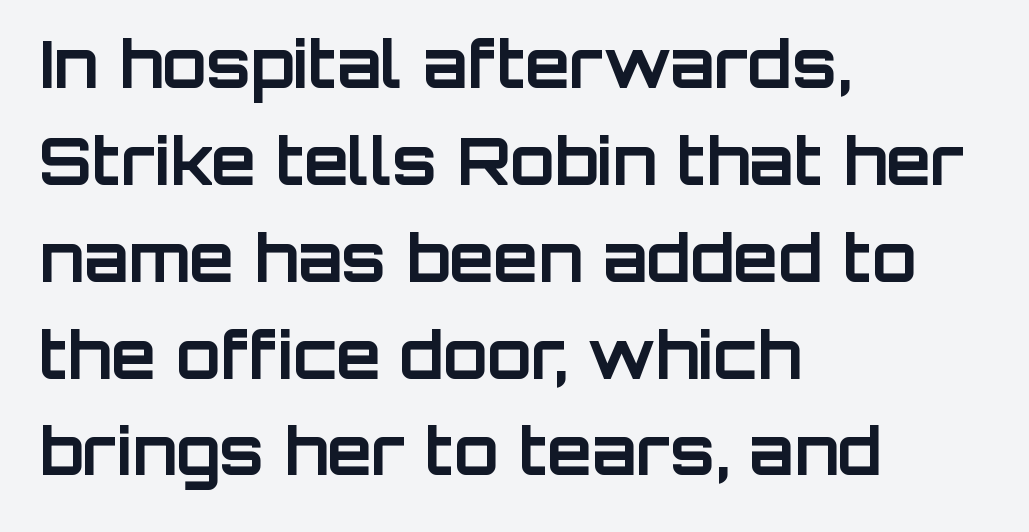
Classification — sans serif. Caption: standard tracking, unaltered. Proportional: the letters do not fall into vertical columns. Quick note: underline off. The face used here has the dense, thick strokes of a bold.
